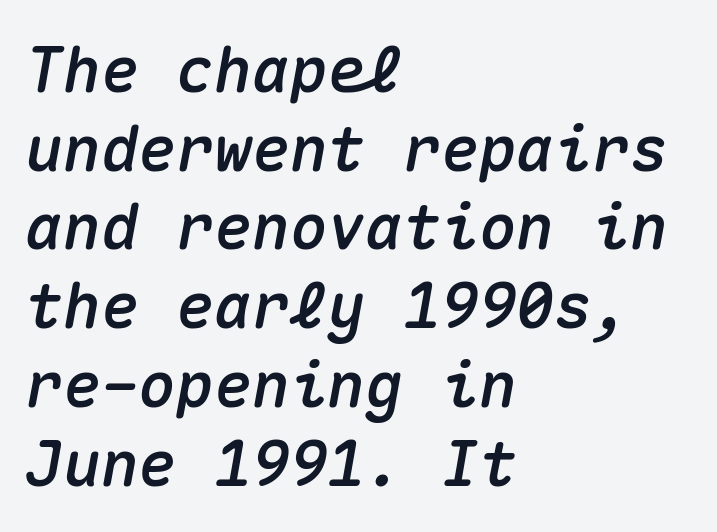
Honestly, the row spacing looks completely unremarkable. The whole block is typeset with a tilt. This rendering leaves character spacing at its baseline value. The foot of each line stays bare and open. The rag falls on the right side of this text block.
